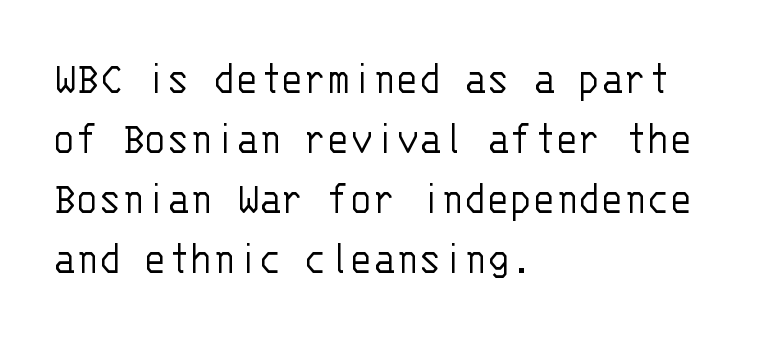
Q: Is the text bold? A: No.
Q: Is the text italic (slanted)? A: No, it is upright.
Q: Is the typeface a serif or a sans-serif typeface? A: Sans-serif.
Q: Is the text underlined? A: No.
Q: How is the paragraph aligned? A: Left-aligned.
Q: Is the spacing between letters normal or unusually wide? A: Normal.
Q: Is the spacing between lines tight, normal or loose? A: Normal.
Q: Width (condensed, normal, or wide)? A: Normal.
Q: Stroke contrast? A: Low.
Q: x-height? A: Large.
Q: Monospaced? A: Yes.
